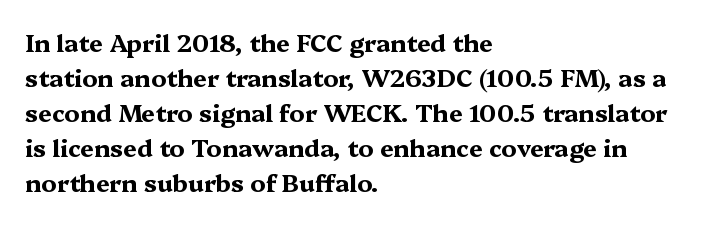
Q: Is the text bold? A: Yes.
Q: Is the text italic (slanted)? A: No, it is upright.
Q: Is the text underlined? A: No.
Q: How is the paragraph aligned? A: Left-aligned.
Q: Is the spacing between letters normal or unusually wide? A: Normal.
Q: Is the spacing between lines tight, normal or loose? A: Normal.
